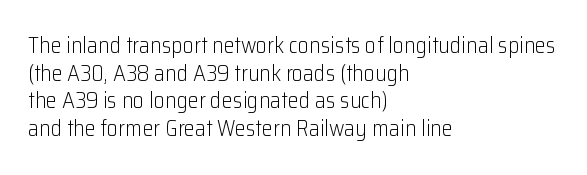
The typeface has the unassuming heft of standard copy or less. Vertical strokes here are truly vertical. A clean baseline with only descenders dipping below it. Default kerning and tracking; the words read as compact shapes.
